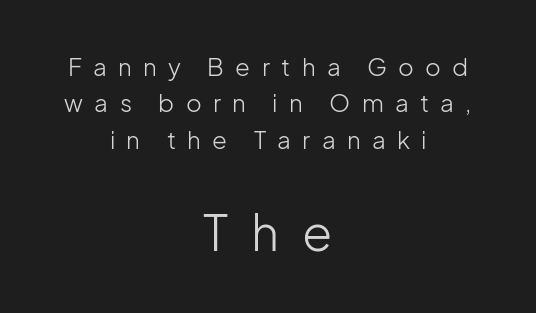
Q: Is the text bold? A: No.
Q: Is the text italic (slanted)? A: No, it is upright.
Q: Is the typeface a serif or a sans-serif typeface? A: Sans-serif.
Q: Is the text underlined? A: No.
Q: How is the paragraph aligned? A: Centered.
Q: Is the spacing between letters normal or unusually wide? A: Unusually wide.
Q: Is the spacing between lines tight, normal or loose? A: Normal.
Q: Which block of text is set in a larger size, the first (top) or the second (bottom)? A: The second (bottom) one.
Q: Width (condensed, normal, or wide)? A: Normal.
Q: Stroke contrast? A: Low.
Q: x-height? A: Medium.
Q: Monospaced? A: No.
